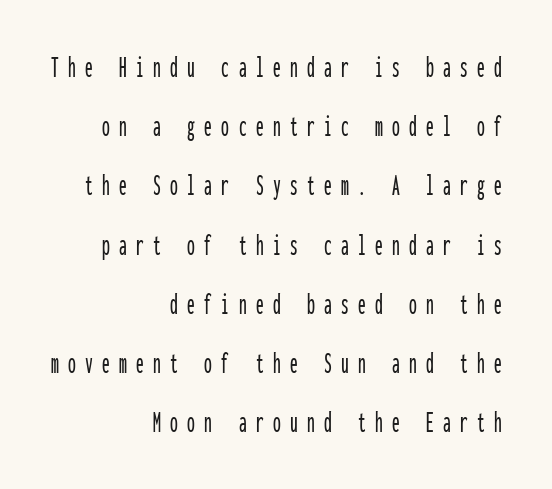
{"serif": "no", "italic": "no", "width": "condensed", "stroke_contrast": "low", "x_height": "medium", "monospaced": "yes", "underline": "no", "align": "right", "line_spacing": "loose", "line_spacing_ratio": 1.91, "letter_spacing": "wide", "letter_spacing_em": 0.3, "glyph_px": 31}
